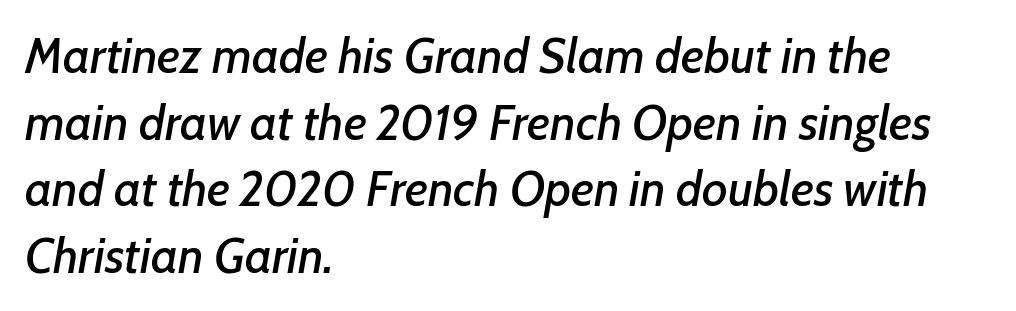
{"italic": "yes", "lean": "right", "slant_degrees": 7, "width": "normal", "stroke_contrast": "low", "x_height": "medium", "monospaced": "no", "underline": "no", "align": "left", "line_spacing": "normal", "line_spacing_ratio": 1.36, "letter_spacing": "normal", "letter_spacing_em": 0.0, "glyph_px": 49}
